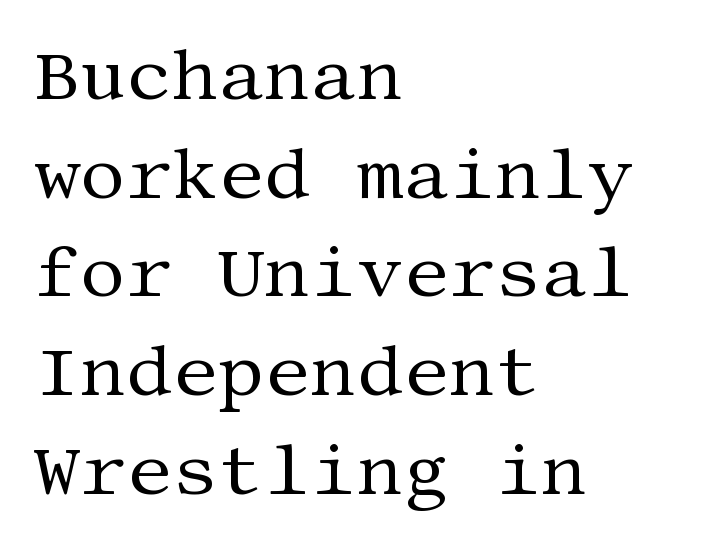
The passage shown is typeset with a serif family. Heft: none added — not bold. What stands out about the letter spacing? Nothing — it is the standard amount. The compositor pushed each line to the left boundary.
